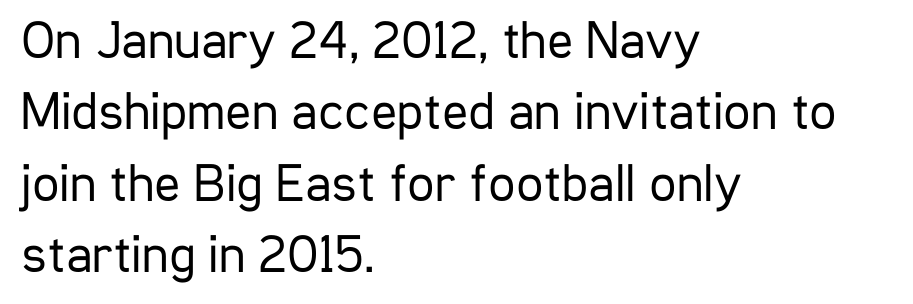
{"serif": "no", "italic": "no", "bold": "no", "weight": "regular", "width": "condensed", "stroke_contrast": "low", "x_height": "medium", "monospaced": "no", "underline": "no", "align": "left", "line_spacing": "normal", "line_spacing_ratio": 1.32, "letter_spacing": "normal", "letter_spacing_em": 0.0, "glyph_px": 54}
